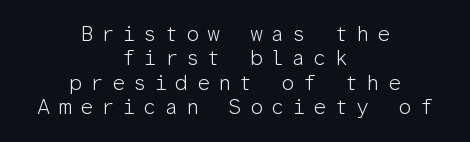
Q: Is the text bold? A: No.
Q: Is the text italic (slanted)? A: No, it is upright.
Q: Is the text underlined? A: No.
Q: How is the paragraph aligned? A: Centered.
Q: Is the spacing between letters normal or unusually wide? A: Unusually wide.
